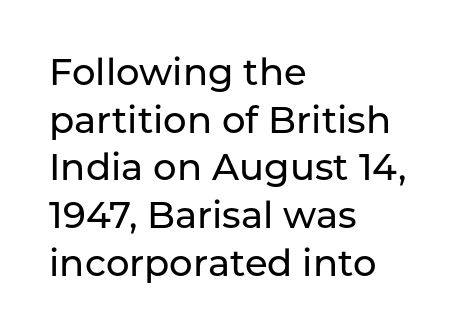
Q: Is the text italic (slanted)? A: No, it is upright.
Q: Is the typeface a serif or a sans-serif typeface? A: Sans-serif.
Q: Is the text underlined? A: No.
Q: How is the paragraph aligned? A: Left-aligned.
Q: Is the spacing between letters normal or unusually wide? A: Normal.
Q: Is the spacing between lines tight, normal or loose? A: Normal.
Q: Width (condensed, normal, or wide)? A: Normal.
Q: Stroke contrast? A: Low.
Q: x-height? A: Medium.
Q: Monospaced? A: No.
